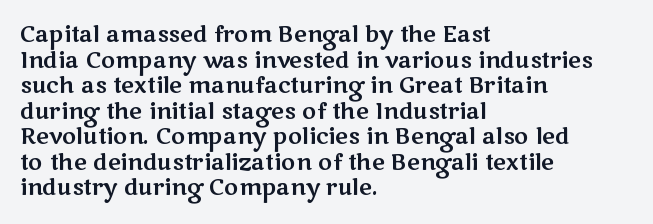
Q: Is the text italic (slanted)? A: No, it is upright.
Q: Is the text underlined? A: No.
Q: How is the paragraph aligned? A: Left-aligned.
Q: Is the spacing between letters normal or unusually wide? A: Normal.
